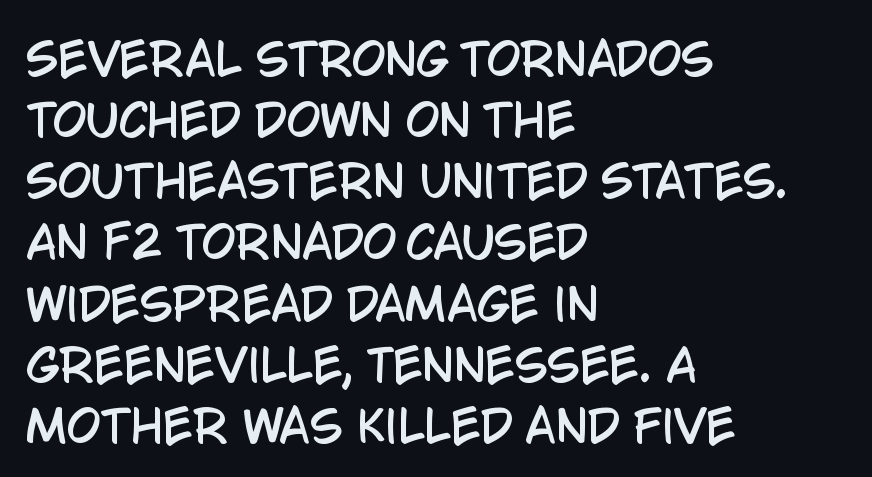
{"serif": "no", "italic": "no", "width": "condensed", "stroke_contrast": "low", "x_height": "large", "monospaced": "no", "underline": "no", "align": "left", "line_spacing": "normal", "line_spacing_ratio": 1.39, "letter_spacing": "normal", "letter_spacing_em": 0.0, "glyph_px": 44}
